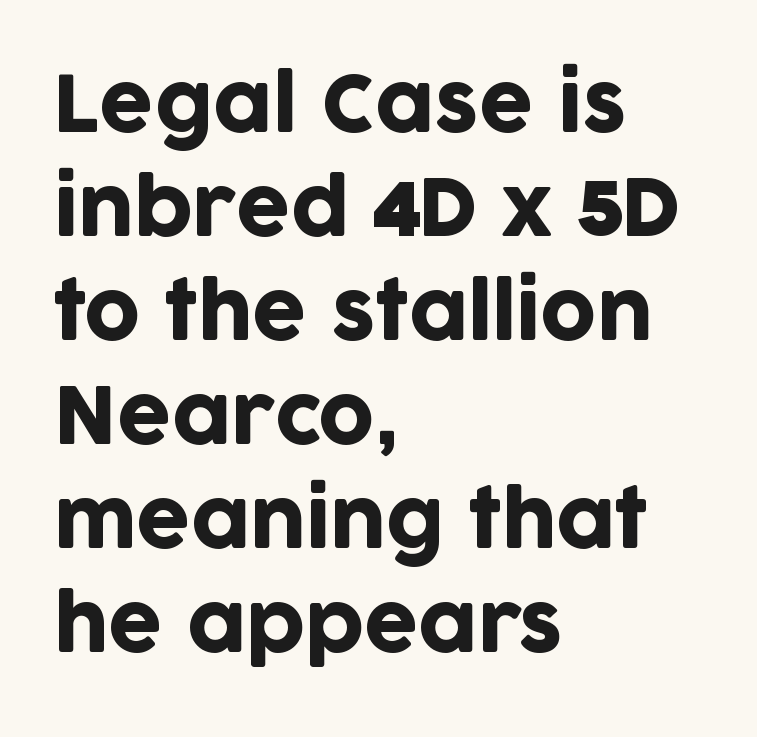
Q: Is the text italic (slanted)? A: No, it is upright.
Q: Is the typeface a serif or a sans-serif typeface? A: Sans-serif.
Q: Is the text underlined? A: No.
Q: How is the paragraph aligned? A: Left-aligned.
Q: Is the spacing between letters normal or unusually wide? A: Normal.
Q: Is the spacing between lines tight, normal or loose? A: Normal.
Q: Width (condensed, normal, or wide)? A: Normal.
Q: Stroke contrast? A: Low.
Q: x-height? A: Large.
Q: Monospaced? A: No.
